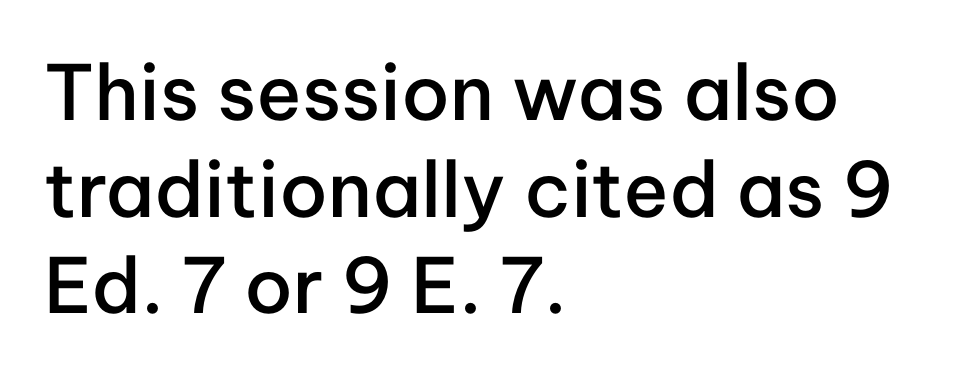
Compared with a centered layout, this one pins lines to the left instead. Characters follow at the spacing the type designer built in. This sample has the flowing, uneven cadence of proportional lettering. This is the regular roman posture of the typeface. Decoration check: the copy has no underline.
